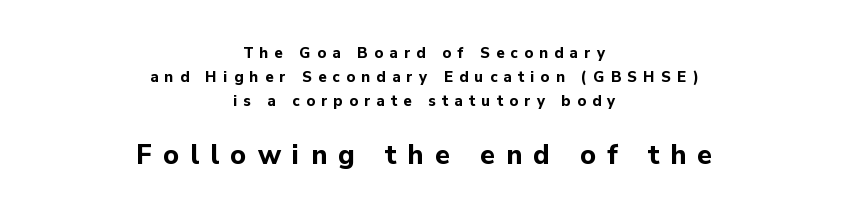
Q: Is the text bold? A: Yes.
Q: Is the text italic (slanted)? A: No, it is upright.
Q: Is the text underlined? A: No.
Q: How is the paragraph aligned? A: Centered.
Q: Is the spacing between letters normal or unusually wide? A: Unusually wide.
Q: Is the spacing between lines tight, normal or loose? A: Normal.
Q: Which block of text is set in a larger size, the first (top) or the second (bottom)? A: The second (bottom) one.
